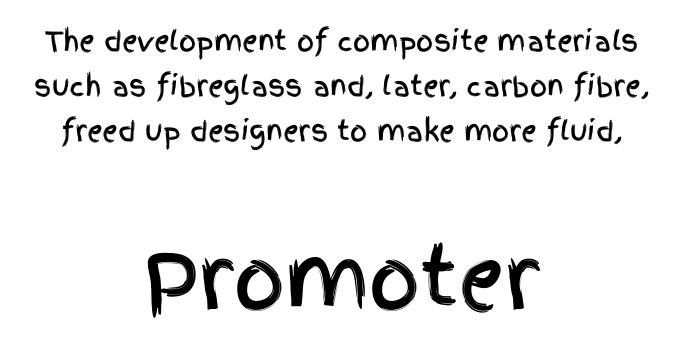
Q: Is the text italic (slanted)? A: No, it is upright.
Q: Is the typeface a serif or a sans-serif typeface? A: Sans-serif.
Q: Is the text underlined? A: No.
Q: How is the paragraph aligned? A: Centered.
Q: Is the spacing between letters normal or unusually wide? A: Normal.
Q: Is the spacing between lines tight, normal or loose? A: Normal.
Q: Which block of text is set in a larger size, the first (top) or the second (bottom)? A: The second (bottom) one.
Q: Width (condensed, normal, or wide)? A: Condensed.
Q: x-height? A: Large.
Q: Monospaced? A: No.
